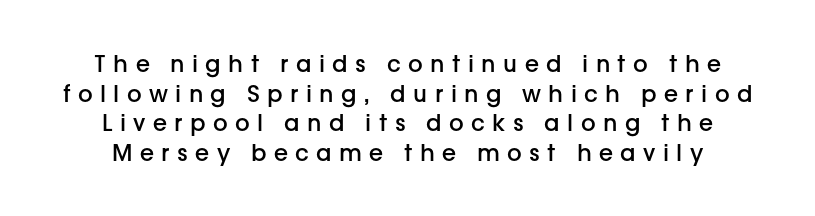
{"italic": "no", "bold": "semi", "underline": "no", "line_spacing": "normal", "line_spacing_ratio": 1.29, "letter_spacing": "wide", "letter_spacing_em": 0.32, "glyph_px": 23}
